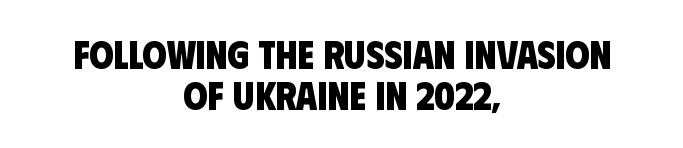
{"serif": "no", "bold": "yes", "weight": "heavy", "width": "condensed", "stroke_contrast": "low", "x_height": "large", "monospaced": "no", "underline": "no", "align": "center", "line_spacing": "tight", "line_spacing_ratio": 1.06, "letter_spacing": "normal", "letter_spacing_em": 0.0, "glyph_px": 39}
